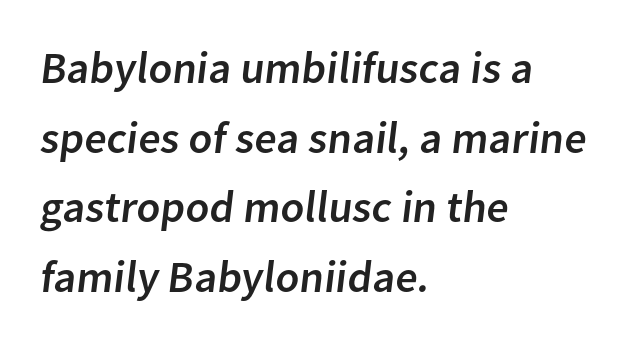
The image shows 44 px sans-serif type; set left-aligned, normal line spacing (1.58x), normal letter spacing, not underlined; low stroke contrast and a medium x-height.
